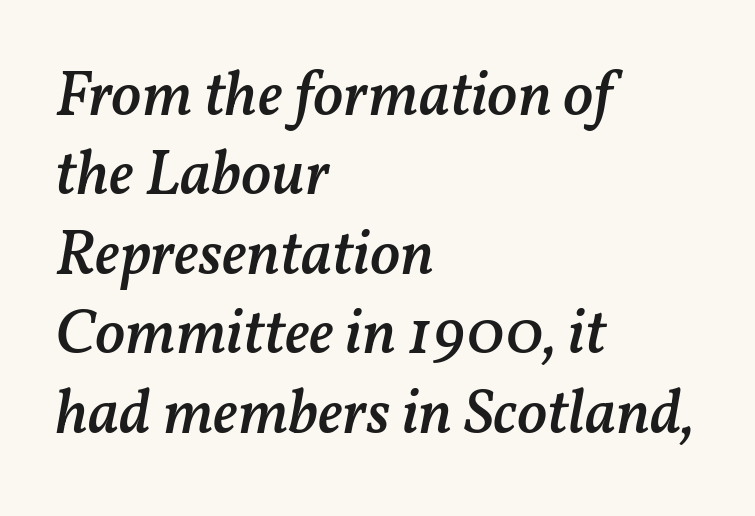
A typesetter would mark this as italic. The passage shown is typed in a proportional face where columns would drift. Caption: semibold face, moderately heavy strokes. In CSS terms this would be text-align: left.
